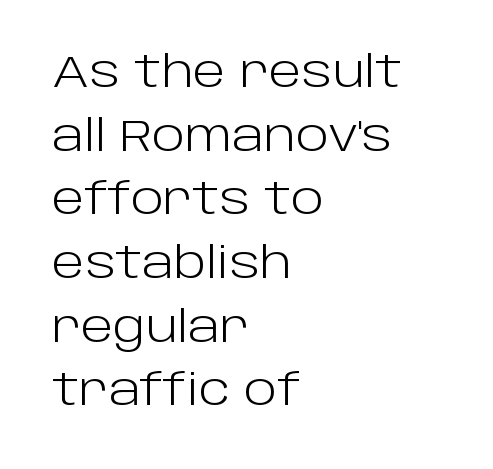
The image shows 43 px light sans-serif type, upright; set left-aligned, normal line spacing (1.48x), normal letter spacing, not underlined; low stroke contrast and a large x-height.
